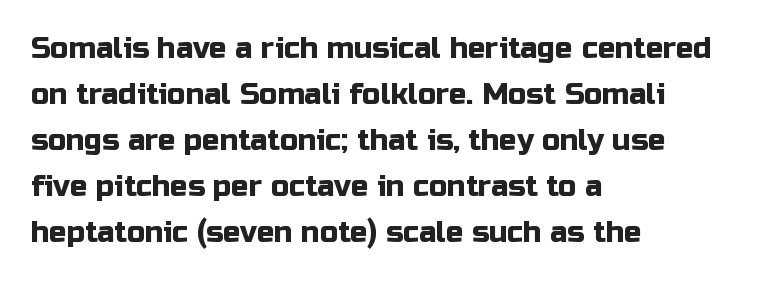
Note the varied advance widths — an 'i' is clearly narrower than an 'm'. Teacher's note: observe the even left margin — that is flush-left alignment. Students, note that the glyphs here touch the page at normal intervals. The line-height multiplier appears to be the usual default.
